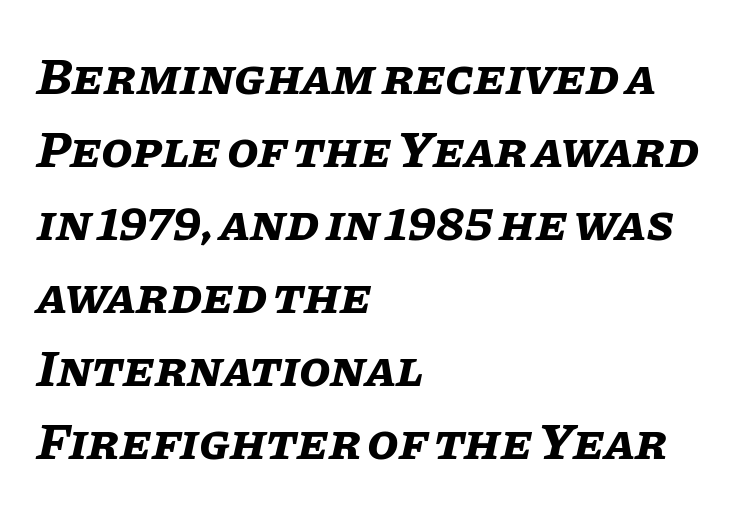
{"italic": "yes", "lean": "right", "slant_degrees": 11, "bold": "yes", "weight": "bold", "width": "normal", "stroke_contrast": "low", "x_height": "large", "monospaced": "no", "underline": "no", "align": "left", "line_spacing": "normal", "line_spacing_ratio": 1.43, "letter_spacing": "normal", "letter_spacing_em": 0.0, "glyph_px": 51}
